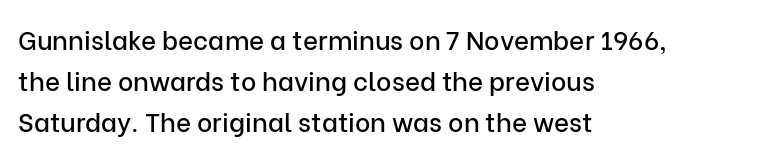
The space between consecutive lines is moderate. This sample uses plain, unmodified letter spacing. Layout note: lines flush left. No italicization has been applied; the sample stays upright. The passage shown is not underscored anywhere.
